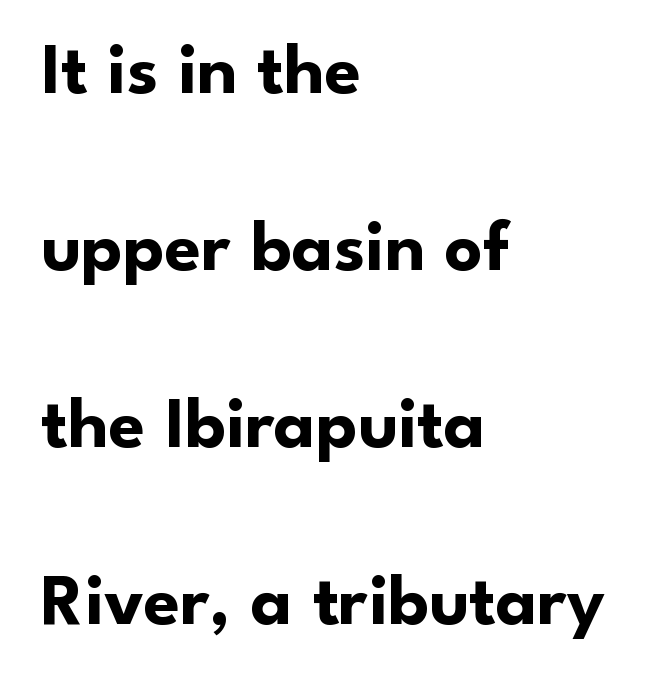
The image shows 74 px bold sans-serif type, upright; set left-aligned, loose line spacing (2.39x), normal letter spacing, not underlined; low stroke contrast and a small x-height.
